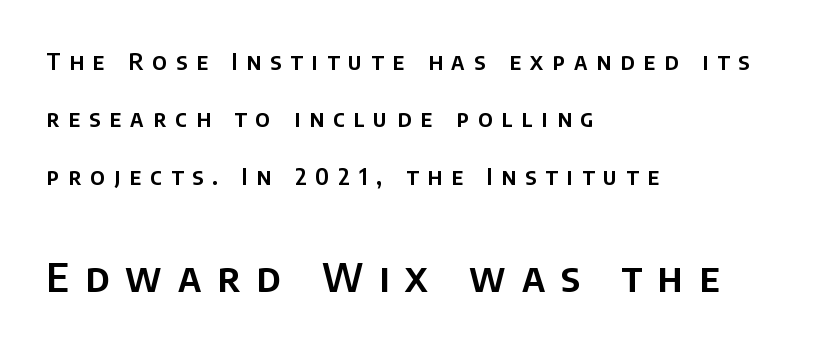
Q: Is the text italic (slanted)? A: No, it is upright.
Q: Is the typeface a serif or a sans-serif typeface? A: Sans-serif.
Q: Is the text underlined? A: No.
Q: How is the paragraph aligned? A: Left-aligned.
Q: Is the spacing between letters normal or unusually wide? A: Unusually wide.
Q: Is the spacing between lines tight, normal or loose? A: Loose.
Q: Which block of text is set in a larger size, the first (top) or the second (bottom)? A: The second (bottom) one.
Q: Width (condensed, normal, or wide)? A: Normal.
Q: Stroke contrast? A: Low.
Q: x-height? A: Large.
Q: Monospaced? A: No.
